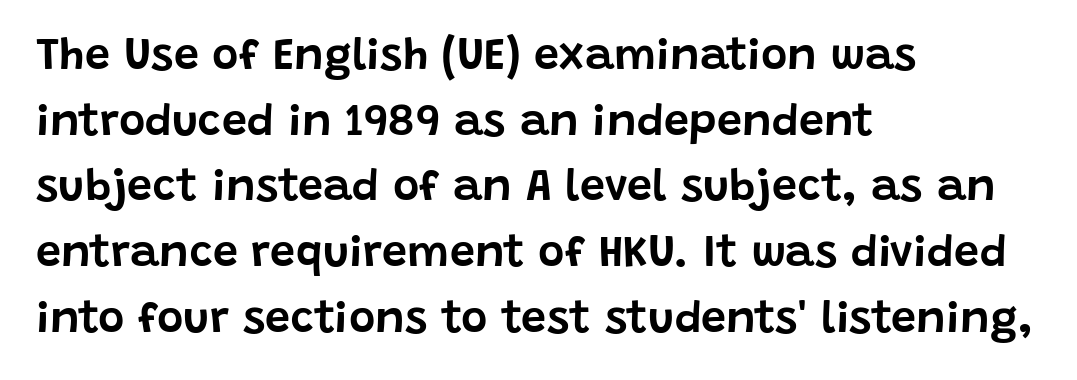
The type sits square on the baseline with zero lean. Teacher's note: observe the even left margin — that is flush-left alignment. Words appear dense and cohesive because spacing is normal. In terms of leading, this rendering sits right in the middle.
